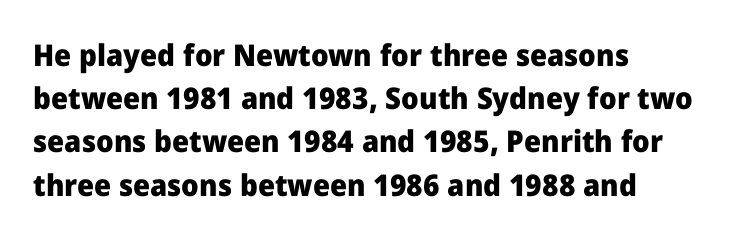
The image shows 30 px heavy sans-serif type, upright; set left-aligned, normal line spacing (1.44x), normal letter spacing, not underlined; low stroke contrast and a medium x-height.
